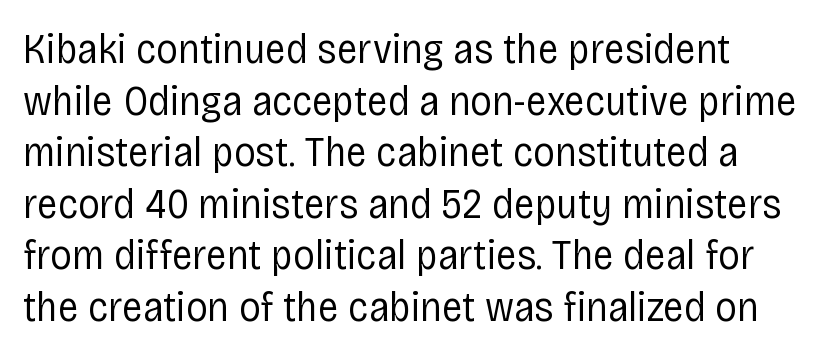
The line texture is even and compact thanks to regular tracking. Posture: straight, roman, zero tilt. Beneath every word, the page is bare. I'd call this a sans setting — the letters go barefoot. Here the designer chose a conventional face with non-uniform glyph widths.
